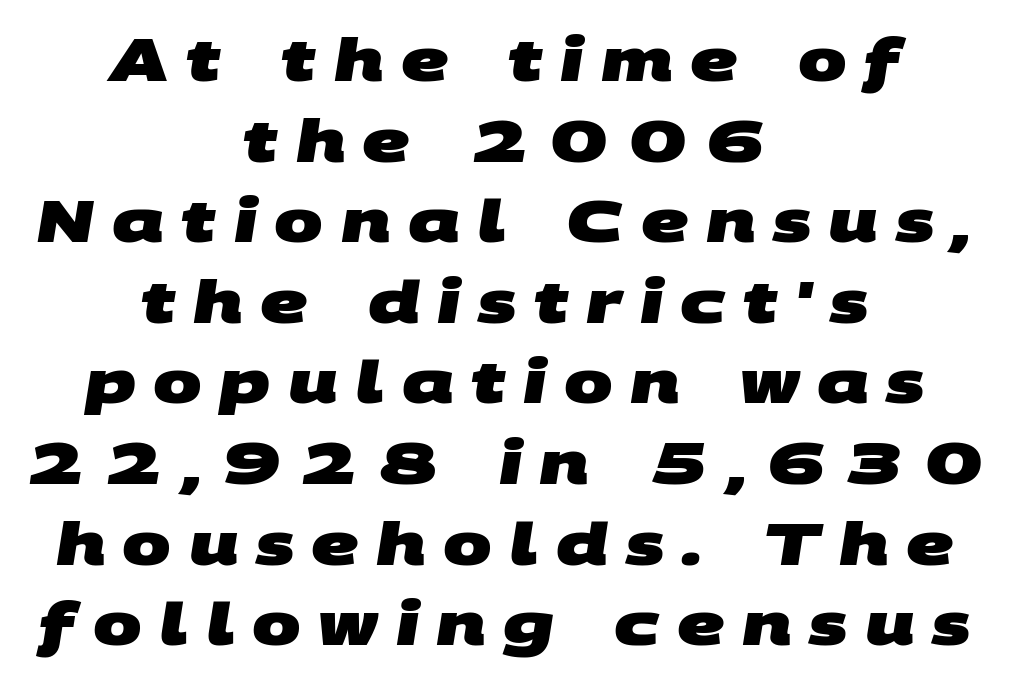
The letterforms stand isolated, each surrounded by extra space. Reading down the block, each line starts at a different indent, mirrored at its end. Note the varied advance widths — an 'i' is clearly narrower than an 'm'. Type without underlining. Does the weight exceed regular? Yes, all the way to bold.
